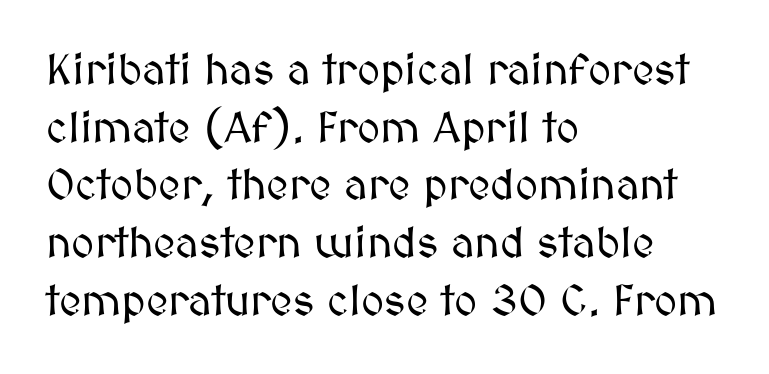
The image shows 44 px text type, upright; set left-aligned, normal line spacing (1.31x), normal letter spacing, not underlined; medium stroke contrast and a medium x-height.
